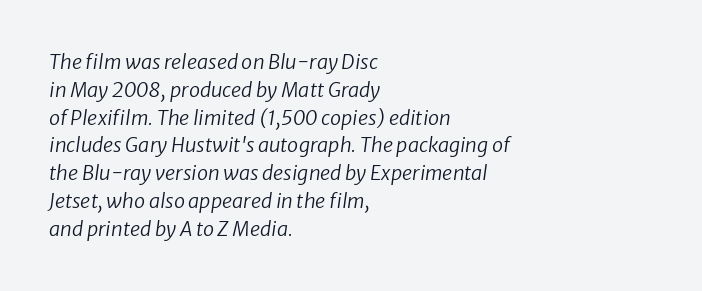
{"italic": "yes", "lean": "right", "slant_degrees": 8, "bold": "no", "underline": "no", "align": "left", "line_spacing": "normal", "line_spacing_ratio": 1.39, "letter_spacing": "normal", "letter_spacing_em": 0.0, "glyph_px": 20}
